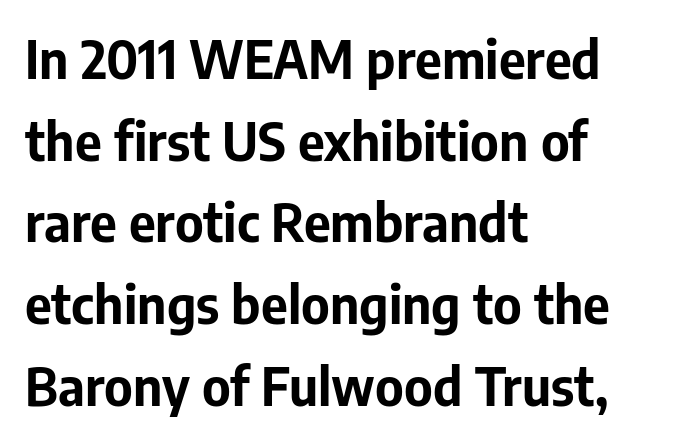
{"serif": "no", "italic": "no", "bold": "yes", "weight": "bold", "width": "normal", "stroke_contrast": "low", "x_height": "medium", "monospaced": "no", "underline": "no", "align": "left", "line_spacing": "normal", "line_spacing_ratio": 1.57, "letter_spacing": "normal", "letter_spacing_em": 0.0, "glyph_px": 52}
